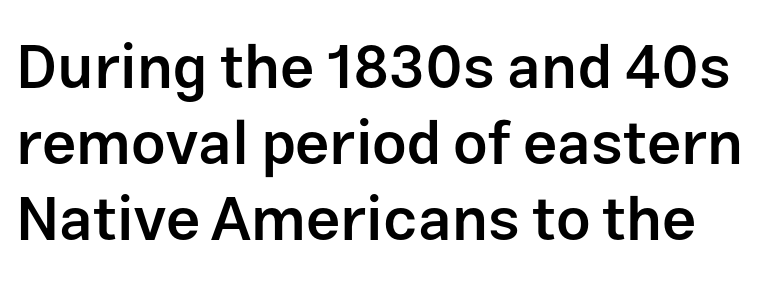
Q: Is the text bold? A: Semi-bold.
Q: Is the text italic (slanted)? A: No, it is upright.
Q: Is the typeface a serif or a sans-serif typeface? A: Sans-serif.
Q: Is the text underlined? A: No.
Q: Is the spacing between letters normal or unusually wide? A: Normal.
Q: Is the spacing between lines tight, normal or loose? A: Normal.
Q: Width (condensed, normal, or wide)? A: Normal.
Q: Stroke contrast? A: Low.
Q: x-height? A: Medium.
Q: Monospaced? A: No.
